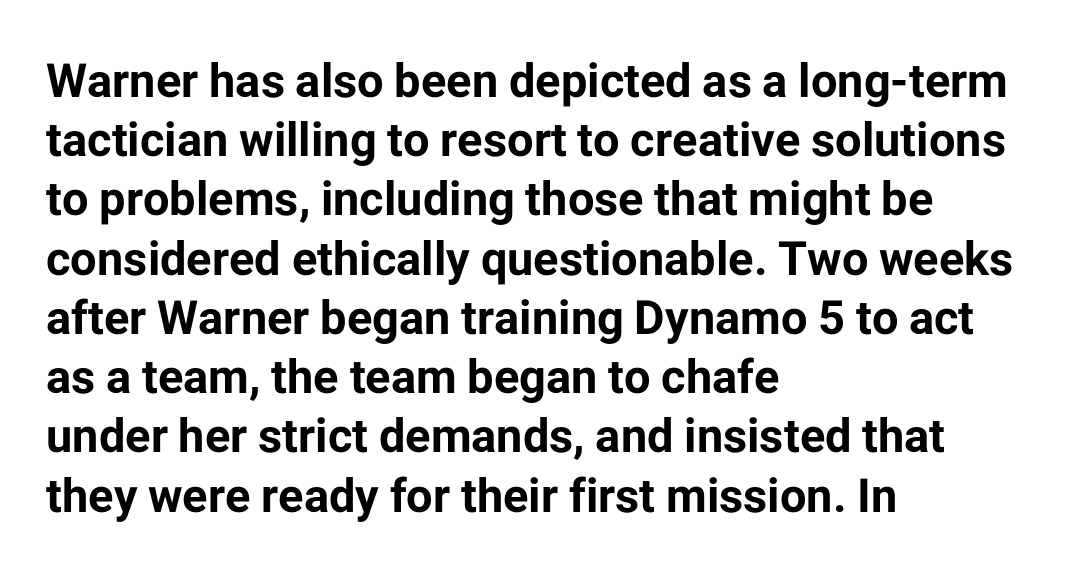
The lines are quadded left. These lines were composed using upright roman letters. In terms of letterspacing, this is plain default setting. Looks like regular typesetting: each glyph gets only the width it needs. Regarding leading, the lines here are spaced in the standard way. A bare baseline throughout the passage.
